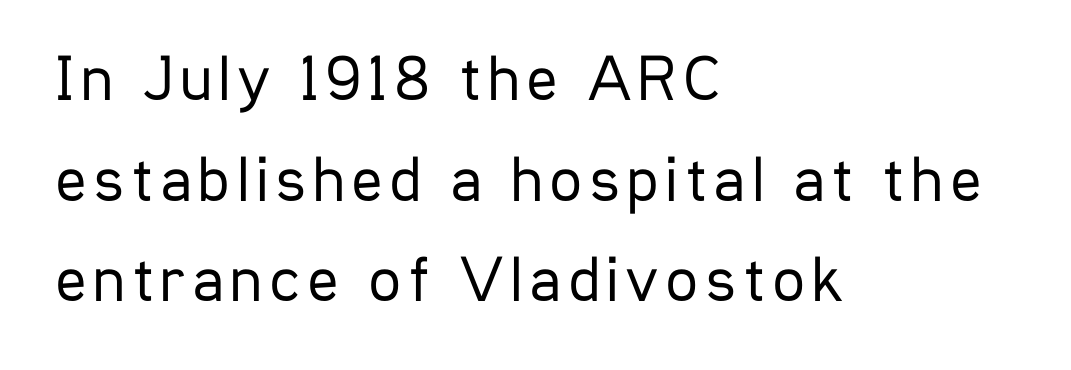
Each new line begins a customary step beneath the previous one. The typesetting does not lean heavy: it is not bold. The face used here is a sans, in the tradition of grotesques and geometrics. Spacing verdict: proportional, widths tailored to each character.
